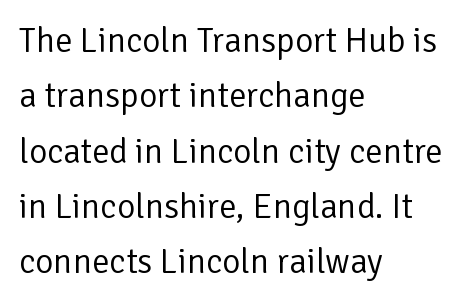
Q: Is the text bold? A: No.
Q: Is the text italic (slanted)? A: No, it is upright.
Q: Is the typeface a serif or a sans-serif typeface? A: Sans-serif.
Q: Is the text underlined? A: No.
Q: How is the paragraph aligned? A: Left-aligned.
Q: Is the spacing between letters normal or unusually wide? A: Normal.
Q: Is the spacing between lines tight, normal or loose? A: Normal.
Q: Width (condensed, normal, or wide)? A: Normal.
Q: Stroke contrast? A: Low.
Q: x-height? A: Medium.
Q: Monospaced? A: No.
